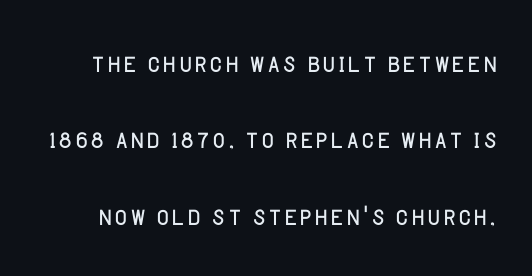
The image shows 34 px light sans-serif type, upright; set loose line spacing (2.25x), normal letter spacing, not underlined; low stroke contrast and a large x-height.
